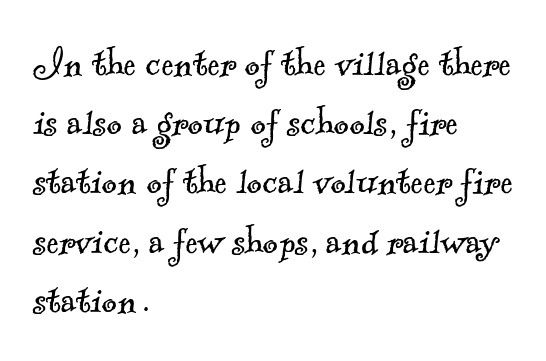
{"serif": "yes", "bold": "no", "weight": "light", "width": "normal", "x_height": "small", "monospaced": "no", "underline": "no", "align": "left", "line_spacing": "normal", "line_spacing_ratio": 1.26, "letter_spacing": "normal", "letter_spacing_em": 0.0, "glyph_px": 47}
